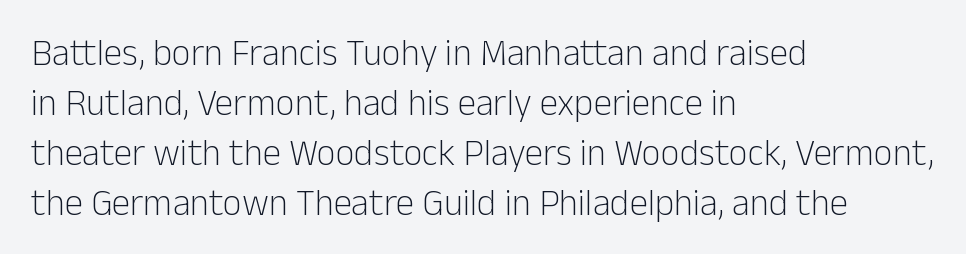
Tracking value appears to be zero — textbook default spacing. Layout note: lines flush left. Varying glyph widths throughout — classic text-font behaviour. No heavy texture on the line: the type isn't bold. Underlining? Definitely not there.
